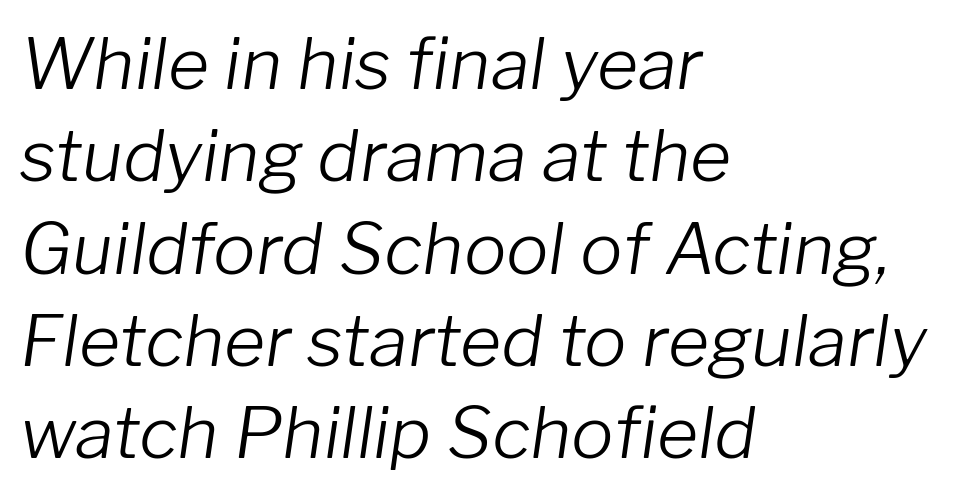
The image shows 71 px light type, italic (leaning right); set left-aligned, normal line spacing (1.3x), normal letter spacing, not underlined; low stroke contrast and a medium x-height.
